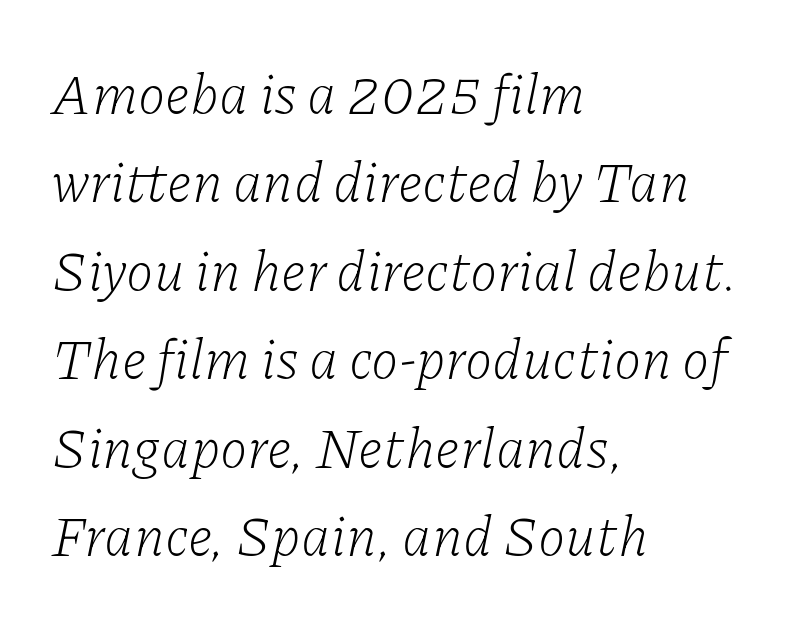
{"serif": "yes", "italic": "yes", "lean": "right", "slant_degrees": 11, "bold": "no", "weight": "light", "width": "normal", "stroke_contrast": "low", "x_height": "medium", "monospaced": "no", "underline": "no", "align": "left", "line_spacing": "normal", "line_spacing_ratio": 1.58, "letter_spacing": "normal", "letter_spacing_em": 0.0, "glyph_px": 56}
